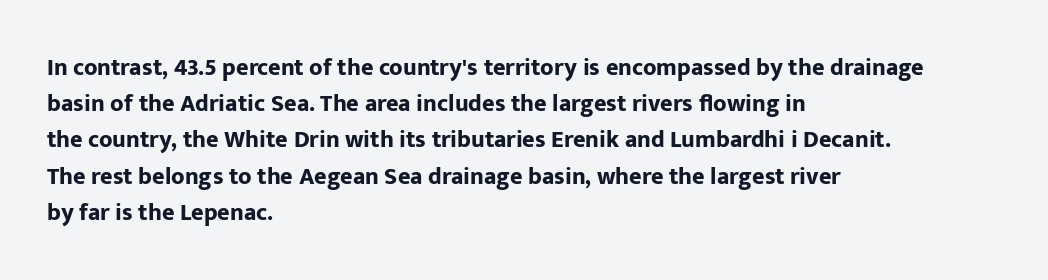
The image shows 24 px bold type, upright; set left-aligned, normal line spacing (1.51x), normal letter spacing, not underlined.
